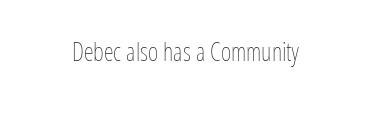
{"italic": "no", "bold": "no", "underline": "no", "letter_spacing": "normal", "letter_spacing_em": 0.0, "glyph_px": 25}
